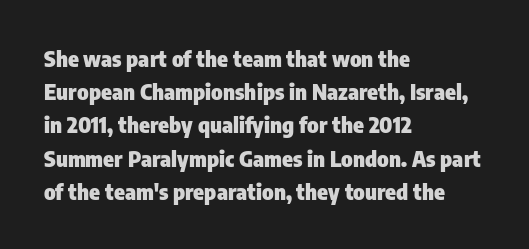
The image shows 22 px bold type, upright; set left-aligned, normal line spacing (1.51x), normal letter spacing, not underlined.
